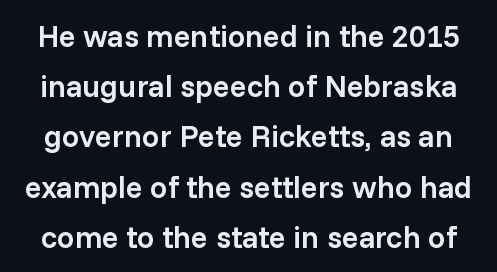
The specimen omits any rule beneath the text block's lines. Think of a printed novel: that variable character pitch is what you see here. These lines sit exactly where default settings would place them. Notice the strokes are somewhat thickened but not fully heavy: this is a semibold. Tracking value appears to be zero — textbook default spacing. Does the type have serifs? No, each stem ends abruptly.
